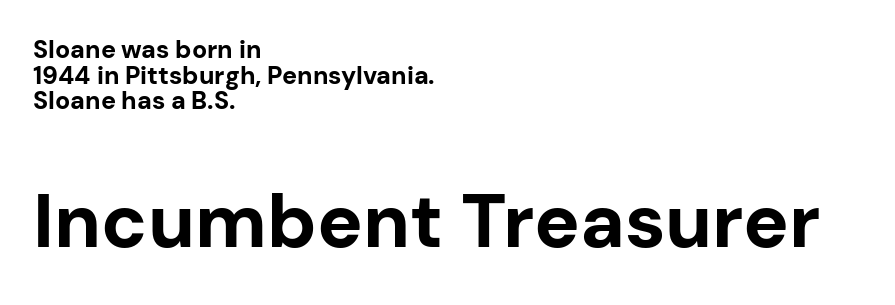
{"serif": "no", "italic": "no", "bold": "yes", "weight": "bold", "width": "normal", "stroke_contrast": "low", "x_height": "medium", "monospaced": "no", "underline": "no", "align": "left", "line_spacing": "tight", "line_spacing_ratio": 1.03, "letter_spacing": "normal", "letter_spacing_em": 0.0, "larger_block": "second", "size_ratio": 3.04, "glyph_px": 76}
